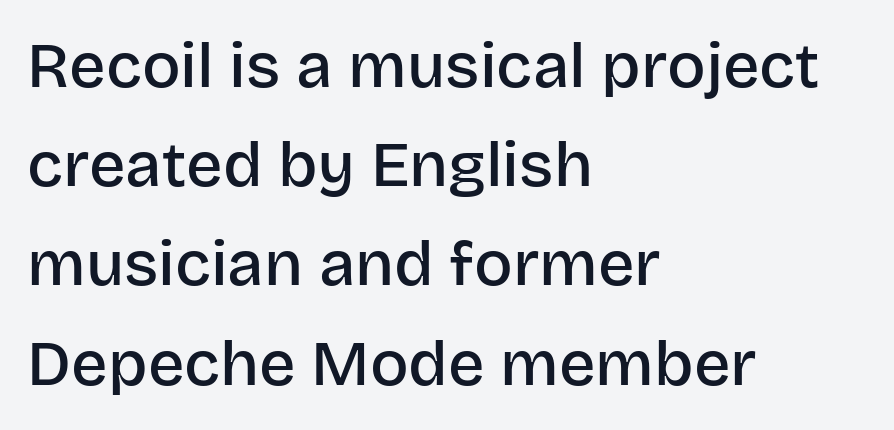
{"serif": "no", "italic": "no", "bold": "semi", "weight": "semibold", "width": "normal", "stroke_contrast": "low", "x_height": "large", "monospaced": "no", "underline": "no", "align": "left", "line_spacing": "normal", "line_spacing_ratio": 1.55, "letter_spacing": "normal", "letter_spacing_em": 0.0, "glyph_px": 64}
